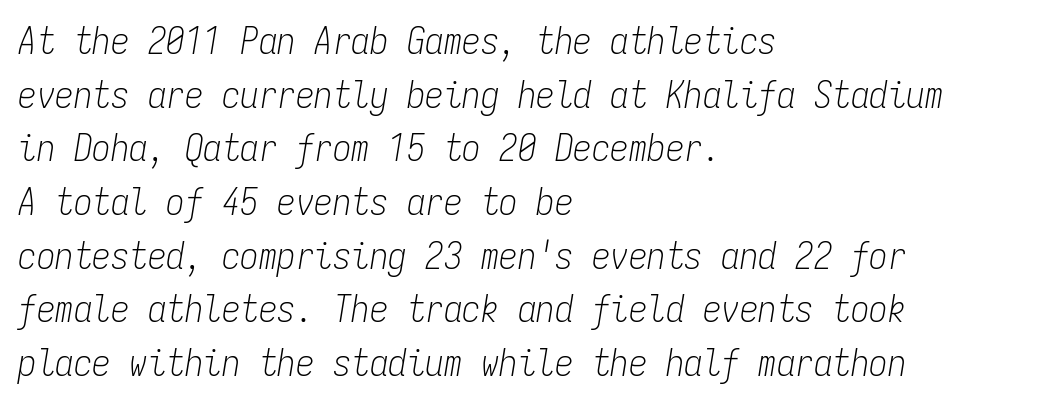
Q: Is the text bold? A: No.
Q: Is the text italic (slanted)? A: Yes, it leans right by about 9 degrees.
Q: Is the text underlined? A: No.
Q: How is the paragraph aligned? A: Left-aligned.
Q: Is the spacing between letters normal or unusually wide? A: Normal.
Q: Is the spacing between lines tight, normal or loose? A: Normal.
Q: Width (condensed, normal, or wide)? A: Condensed.
Q: Stroke contrast? A: Low.
Q: x-height? A: Medium.
Q: Monospaced? A: Yes.
